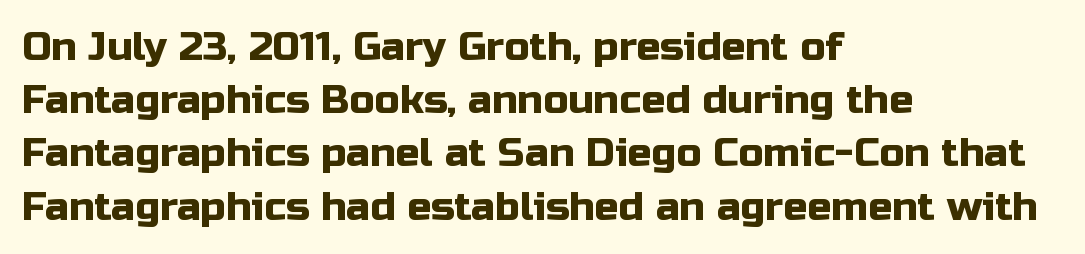
Words appear dense and cohesive because spacing is normal. Beneath every word, the page is bare. This is the regular roman posture of the typeface. A student would call this left alignment; a typographer would say flush left, rag right. Note: no serifs on the glyphs. Varying glyph widths throughout — classic text-font behaviour.
